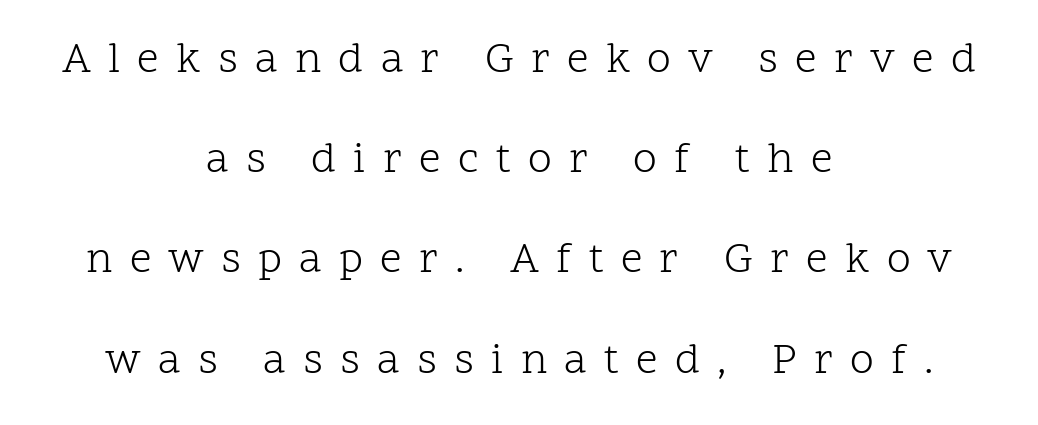
The face looks like a standard text weight, possibly lighter. In terms of leading, this rendering errs on the spacious side. This sample has the flowing, uneven cadence of proportional lettering. This sample uses an upright cut, with every glyph sitting square on the baseline.
